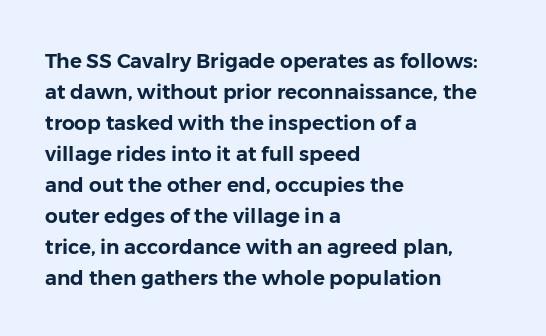
Layout note: lines flush left. Designer's note — italics off, roman on. The baseline area is clear. Reading down the column, the eye jumps a familiar distance to each next line. Default kerning and tracking; the words read as compact shapes.
